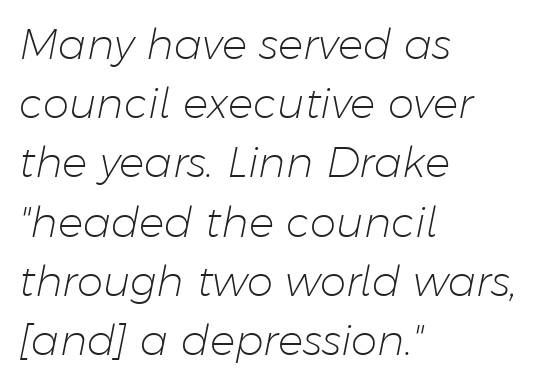
{"italic": "yes", "lean": "right", "slant_degrees": 11, "bold": "no", "weight": "light", "width": "normal", "stroke_contrast": "low", "x_height": "medium", "monospaced": "no", "underline": "no", "align": "left", "line_spacing": "normal", "line_spacing_ratio": 1.41, "letter_spacing": "normal", "letter_spacing_em": 0.0, "glyph_px": 42}
